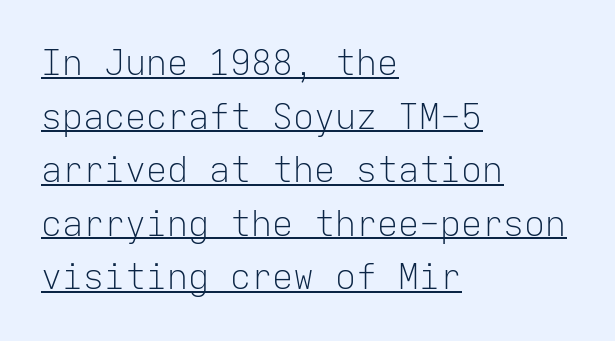
The image shows 35 px light sans-serif type, upright, monospaced; set left-aligned, normal line spacing (1.53x), normal letter spacing, underlined; low stroke contrast and a medium x-height.
